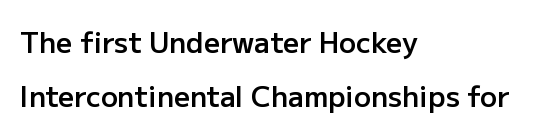
The image shows 28 px semibold sans-serif type, upright; set left-aligned, loose line spacing (1.93x), normal letter spacing, not underlined; low stroke contrast and a medium x-height.
